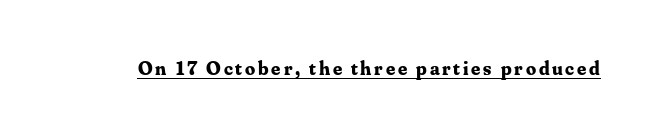
{"italic": "no", "bold": "yes", "underline": "yes", "glyph_px": 20}
